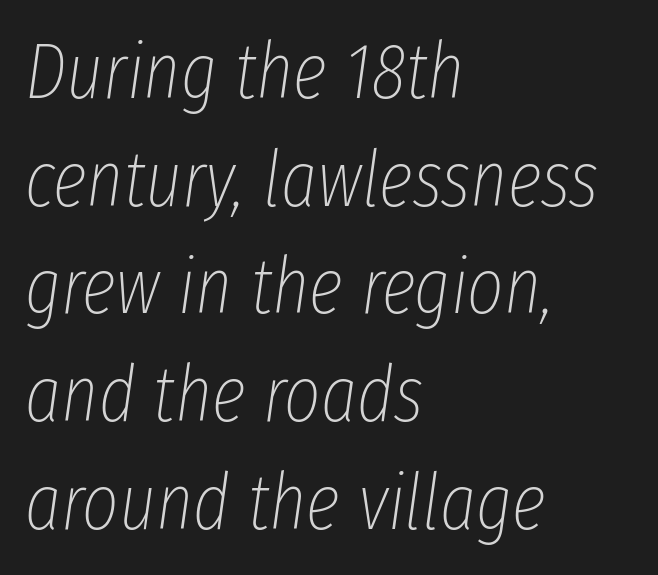
The image shows 78 px thin, condensed type, italic (leaning right); set left-aligned, normal line spacing (1.38x), normal letter spacing, not underlined; low stroke contrast and a medium x-height.
